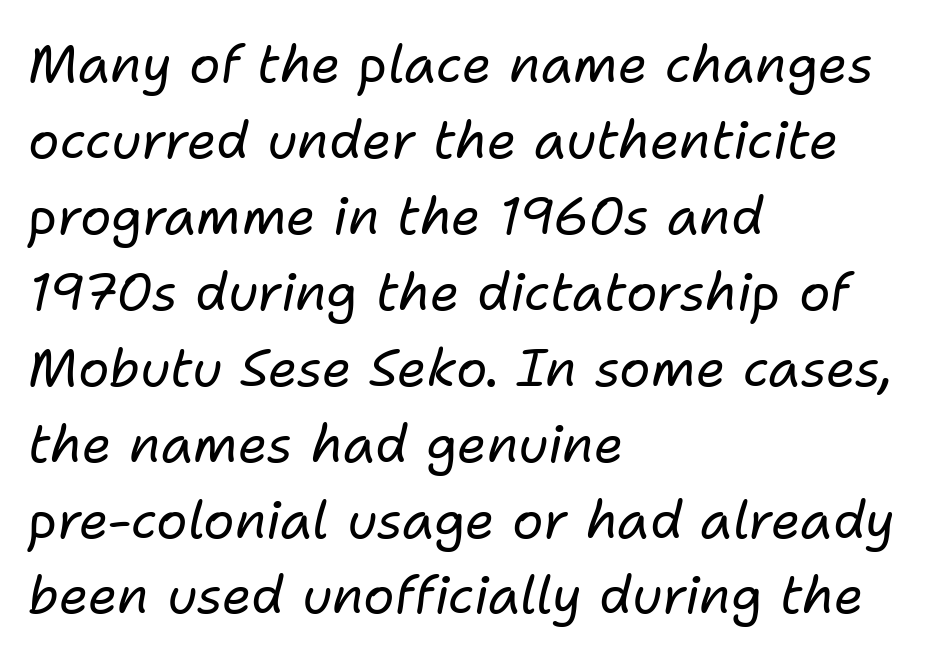
The image shows 52 px regular-weight type, italic (leaning right); set left-aligned, normal line spacing (1.46x), normal letter spacing, not underlined; low stroke contrast and a medium x-height.
